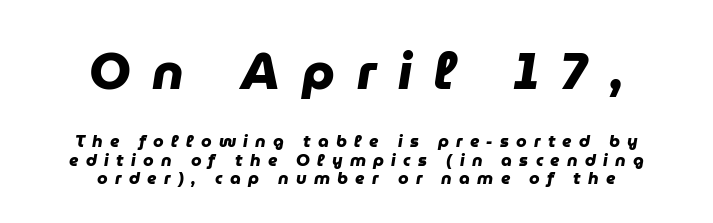
The image shows 51 px heavy sans-serif type; set centered, tight line spacing (1.1x), unusually wide letter spacing (+0.43 em), not underlined; the first (top) block is 3.0x larger; low stroke contrast and a medium x-height.
